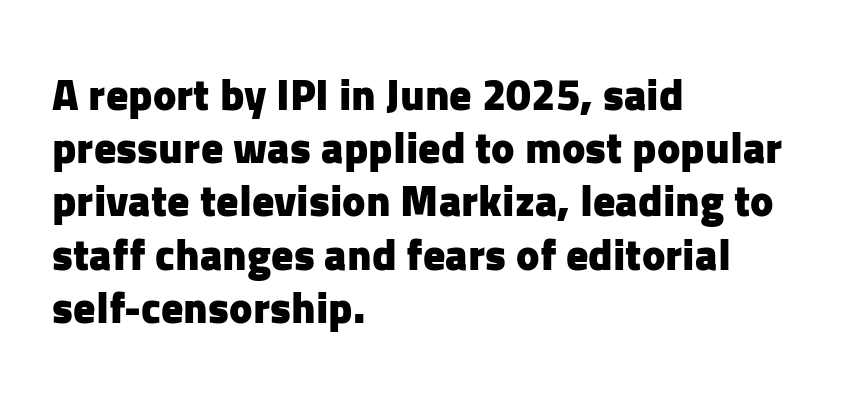
The image shows 44 px heavy sans-serif type, upright; set left-aligned, line spacing 1.21x, normal letter spacing, not underlined; low stroke contrast and a medium x-height.
